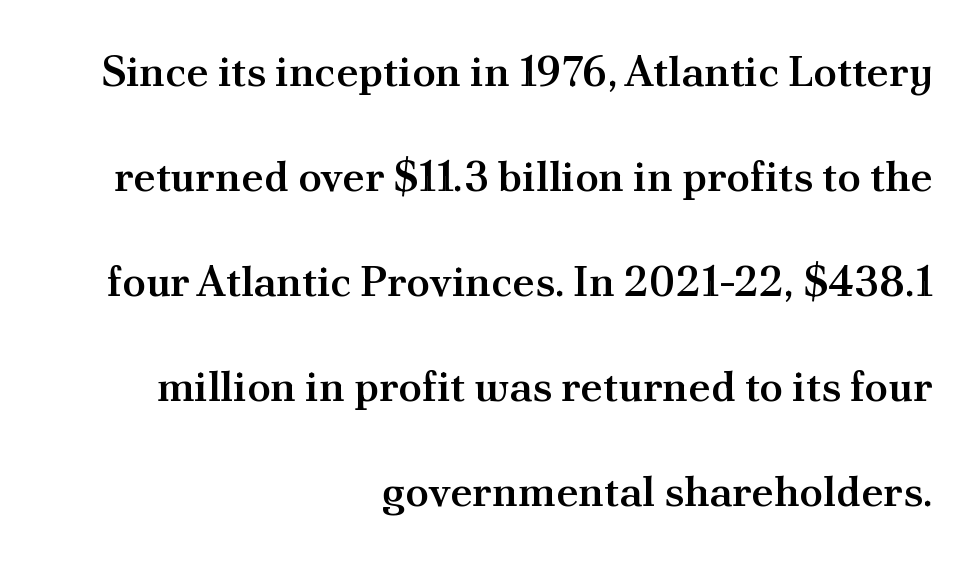
Q: Is the text bold? A: Semi-bold.
Q: Is the text italic (slanted)? A: No, it is upright.
Q: Is the typeface a serif or a sans-serif typeface? A: Serif.
Q: Is the text underlined? A: No.
Q: How is the paragraph aligned? A: Right-aligned.
Q: Is the spacing between letters normal or unusually wide? A: Normal.
Q: Is the spacing between lines tight, normal or loose? A: Loose.
Q: Width (condensed, normal, or wide)? A: Normal.
Q: Stroke contrast? A: Medium.
Q: x-height? A: Small.
Q: Monospaced? A: No.
